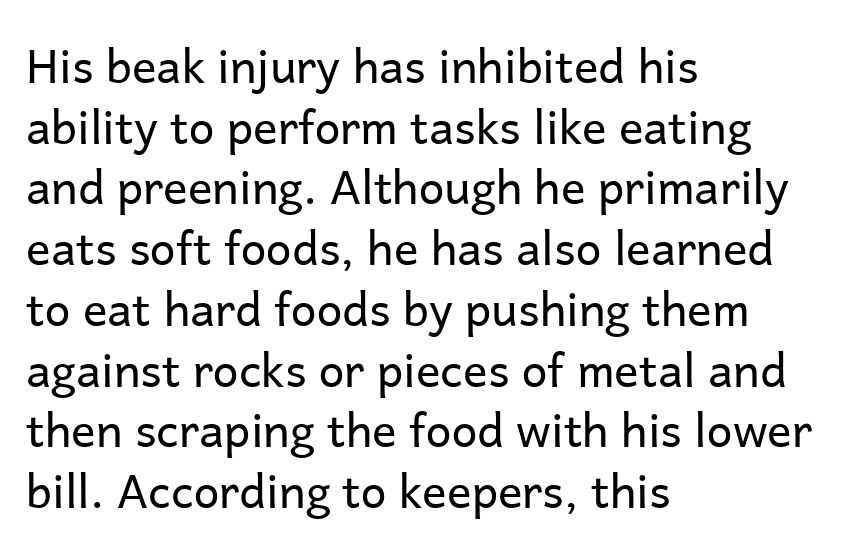
The image shows 46 px regular-weight sans-serif type, upright; set left-aligned, normal line spacing (1.32x), normal letter spacing, not underlined; low stroke contrast and a medium x-height.
